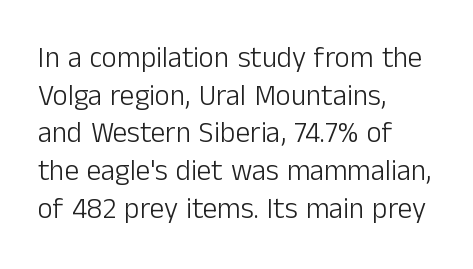
The image shows 29 px light sans-serif type, upright; set left-aligned, normal line spacing (1.3x), normal letter spacing, not underlined; low stroke contrast and a medium x-height.
